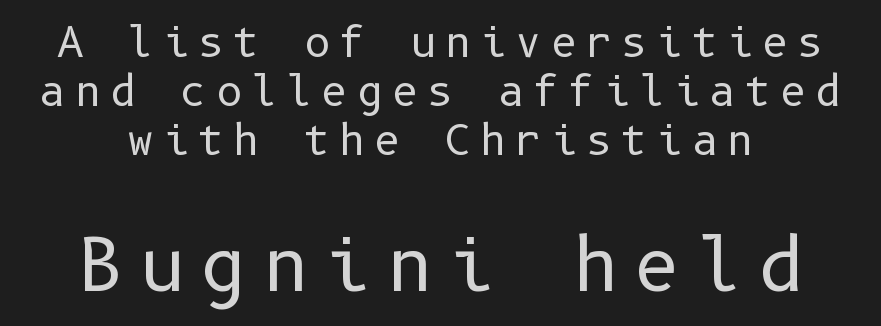
Q: Is the text bold? A: No.
Q: Is the text italic (slanted)? A: No, it is upright.
Q: Is the typeface a serif or a sans-serif typeface? A: Sans-serif.
Q: Is the text underlined? A: No.
Q: Is the spacing between letters normal or unusually wide? A: Unusually wide.
Q: Which block of text is set in a larger size, the first (top) or the second (bottom)? A: The second (bottom) one.
Q: Width (condensed, normal, or wide)? A: Normal.
Q: Stroke contrast? A: Low.
Q: x-height? A: Medium.
